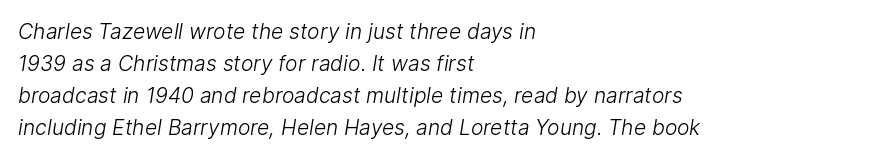
Q: Is the text bold? A: No.
Q: Is the text underlined? A: No.
Q: How is the paragraph aligned? A: Left-aligned.
Q: Is the spacing between letters normal or unusually wide? A: Normal.
Q: Is the spacing between lines tight, normal or loose? A: Normal.
